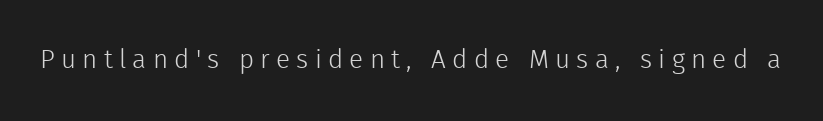
{"italic": "no", "bold": "no", "underline": "no", "letter_spacing": "wide", "letter_spacing_em": 0.24, "glyph_px": 26}
